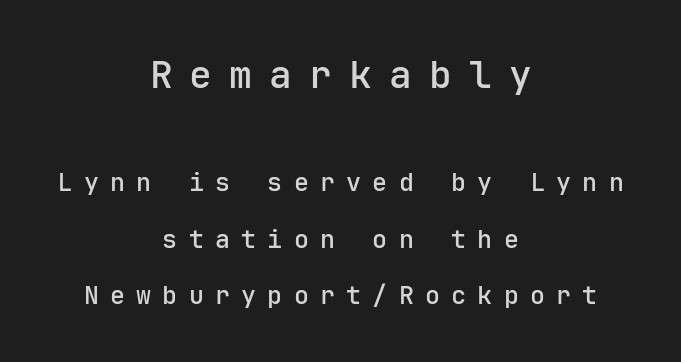
{"serif": "no", "italic": "no", "width": "normal", "stroke_contrast": "low", "x_height": "medium", "monospaced": "yes", "underline": "no", "align": "center", "line_spacing": "loose", "line_spacing_ratio": 2.26, "letter_spacing": "wide", "letter_spacing_em": 0.45, "larger_block": "first", "size_ratio": 1.52, "glyph_px": 38}
